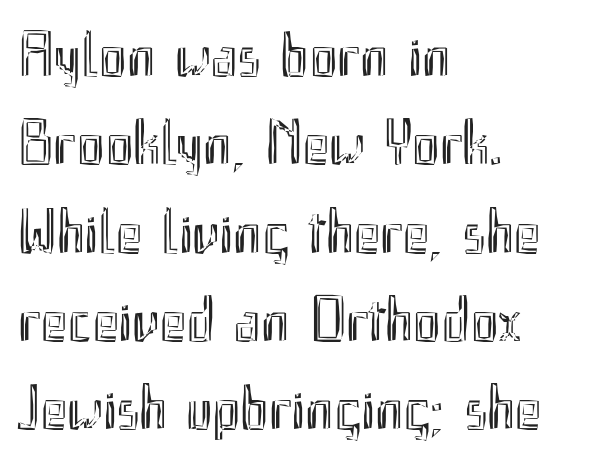
Q: Is the text italic (slanted)? A: No, it is upright.
Q: Is the text underlined? A: No.
Q: How is the paragraph aligned? A: Left-aligned.
Q: Is the spacing between letters normal or unusually wide? A: Normal.
Q: Is the spacing between lines tight, normal or loose? A: Normal.
Q: Width (condensed, normal, or wide)? A: Condensed.
Q: x-height? A: Small.
Q: Monospaced? A: No.
